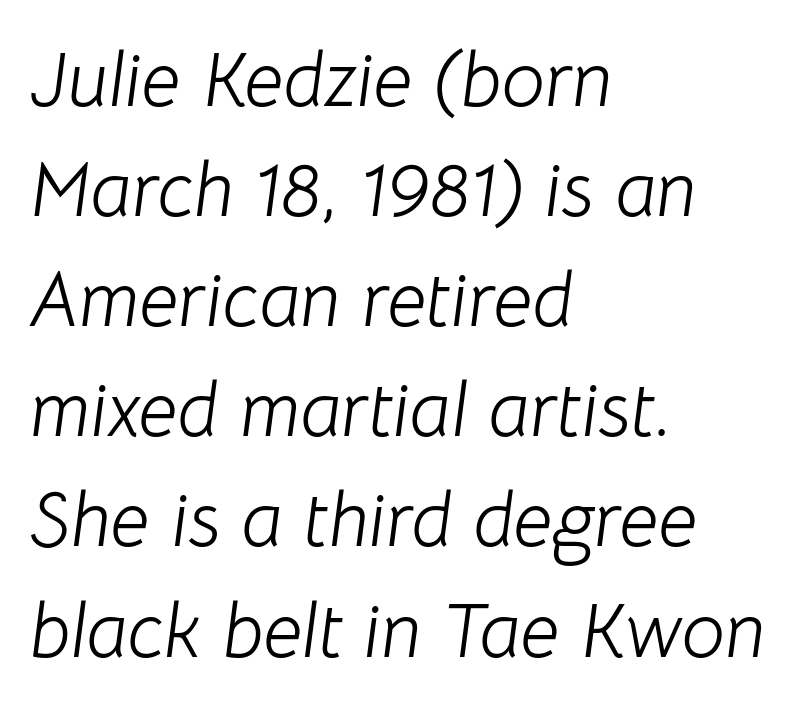
{"italic": "yes", "lean": "right", "slant_degrees": 8, "bold": "no", "weight": "light", "width": "normal", "stroke_contrast": "low", "x_height": "medium", "monospaced": "no", "underline": "no", "align": "left", "line_spacing": "normal", "line_spacing_ratio": 1.43, "letter_spacing": "normal", "letter_spacing_em": 0.0, "glyph_px": 77}
